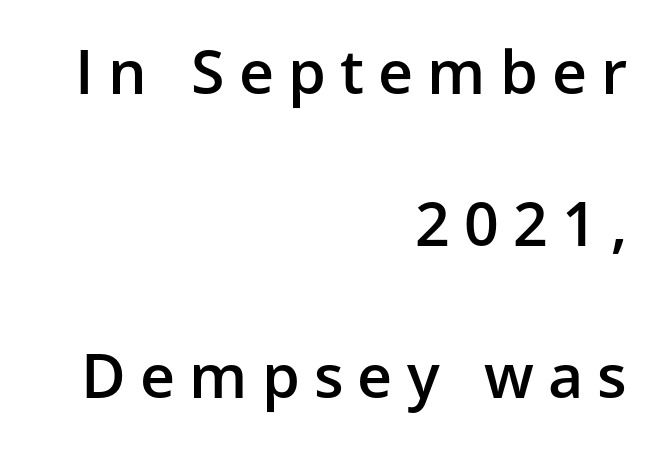
Compared with typical paragraphs, the rows here are farther apart. Serifs: no, the terminals of the letterforms are clean. You could only call the tracking loose — the letters float apart. In terms of posture, this sample is upright. Typeset ragged left — the right edge is the straight one. Letters rest on an invisible, unmarked baseline.
